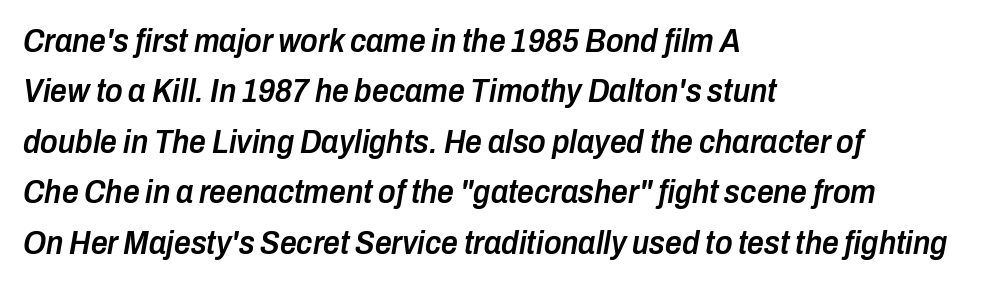
{"italic": "yes", "lean": "right", "slant_degrees": 10, "bold": "semi", "weight": "semibold", "width": "condensed", "stroke_contrast": "low", "x_height": "medium", "monospaced": "no", "underline": "no", "align": "left", "line_spacing": "normal", "line_spacing_ratio": 1.53, "letter_spacing": "normal", "letter_spacing_em": 0.0, "glyph_px": 33}
